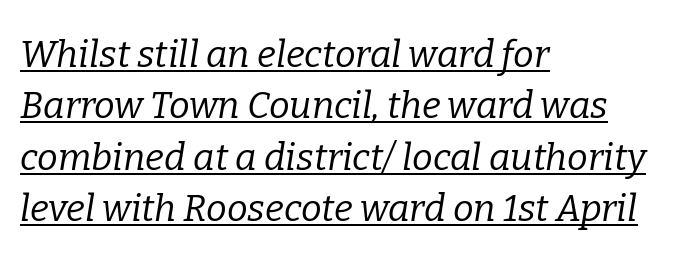
{"serif": "yes", "italic": "yes", "lean": "right", "slant_degrees": 9, "bold": "no", "weight": "regular", "width": "normal", "stroke_contrast": "low", "x_height": "medium", "monospaced": "no", "underline": "yes", "align": "left", "line_spacing": "normal", "line_spacing_ratio": 1.39, "letter_spacing": "normal", "letter_spacing_em": 0.0, "glyph_px": 37}
